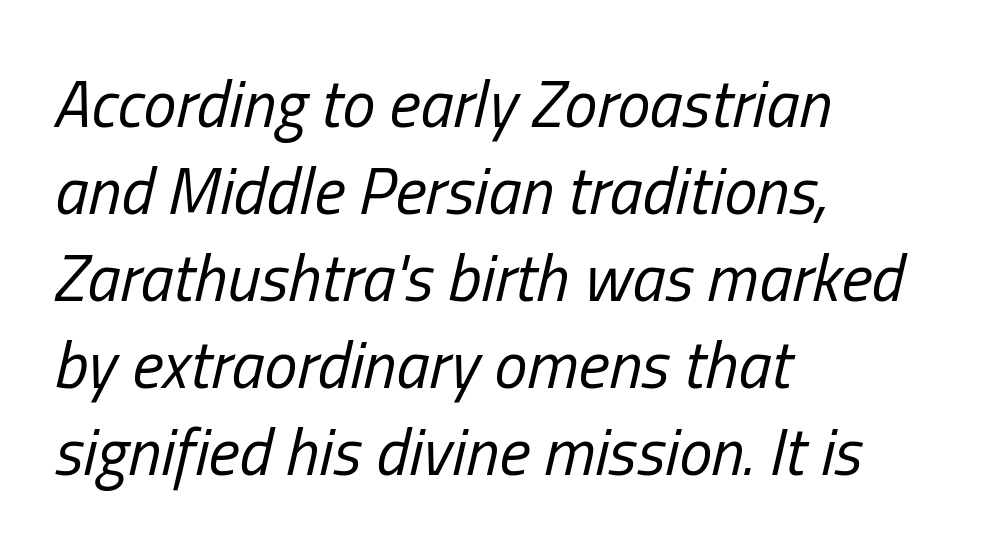
The image shows 66 px regular-weight, condensed type, italic (leaning right); set left-aligned, normal line spacing (1.32x), normal letter spacing, not underlined; low stroke contrast and a medium x-height.
